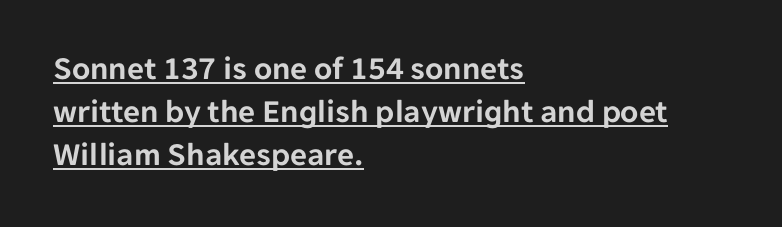
{"serif": "no", "italic": "no", "width": "normal", "stroke_contrast": "low", "x_height": "medium", "monospaced": "no", "underline": "yes", "align": "left", "line_spacing": "normal", "line_spacing_ratio": 1.3, "letter_spacing": "normal", "letter_spacing_em": 0.0, "glyph_px": 33}
